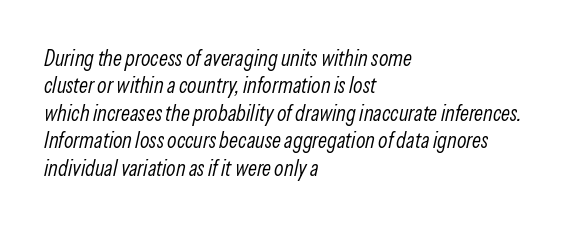
The image shows 22 px text type, italic (leaning right); set left-aligned, normal line spacing (1.25x), normal letter spacing, not underlined.
